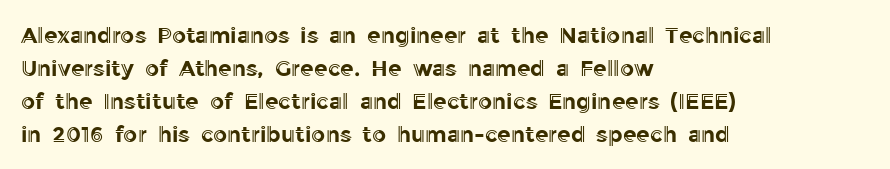
A clean baseline with only descenders dipping below it. Standard letterfit; no display-style spreading of the glyphs. Notice how descenders clear the ascenders below comfortably — that's standard leading. It's the straight-up-and-down kind of type. Does the copy run flush right? No — it runs flush left.
